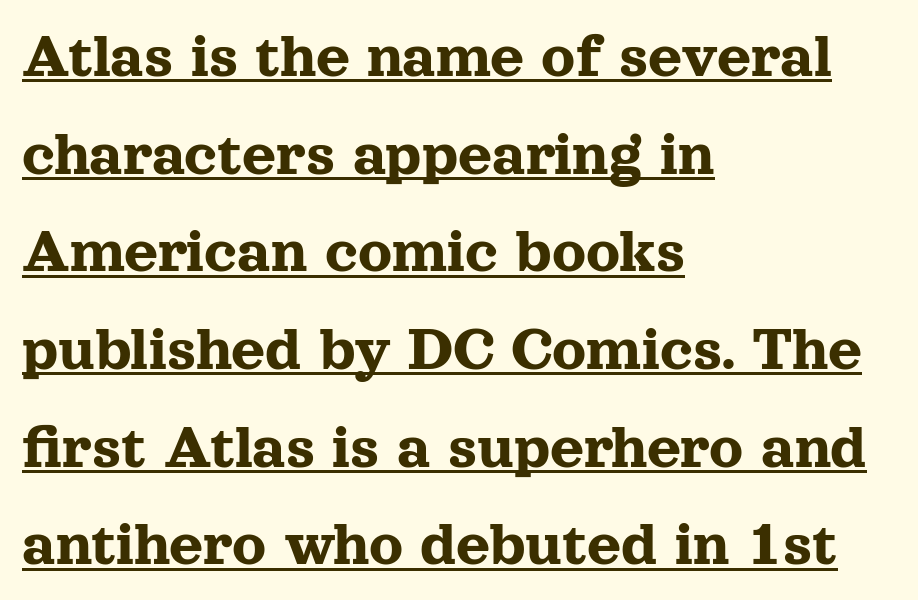
Q: Is the text italic (slanted)? A: No, it is upright.
Q: Is the typeface a serif or a sans-serif typeface? A: Serif.
Q: Is the text underlined? A: Yes.
Q: How is the paragraph aligned? A: Left-aligned.
Q: Is the spacing between letters normal or unusually wide? A: Normal.
Q: Is the spacing between lines tight, normal or loose? A: Normal.
Q: Width (condensed, normal, or wide)? A: Normal.
Q: x-height? A: Medium.
Q: Monospaced? A: No.
